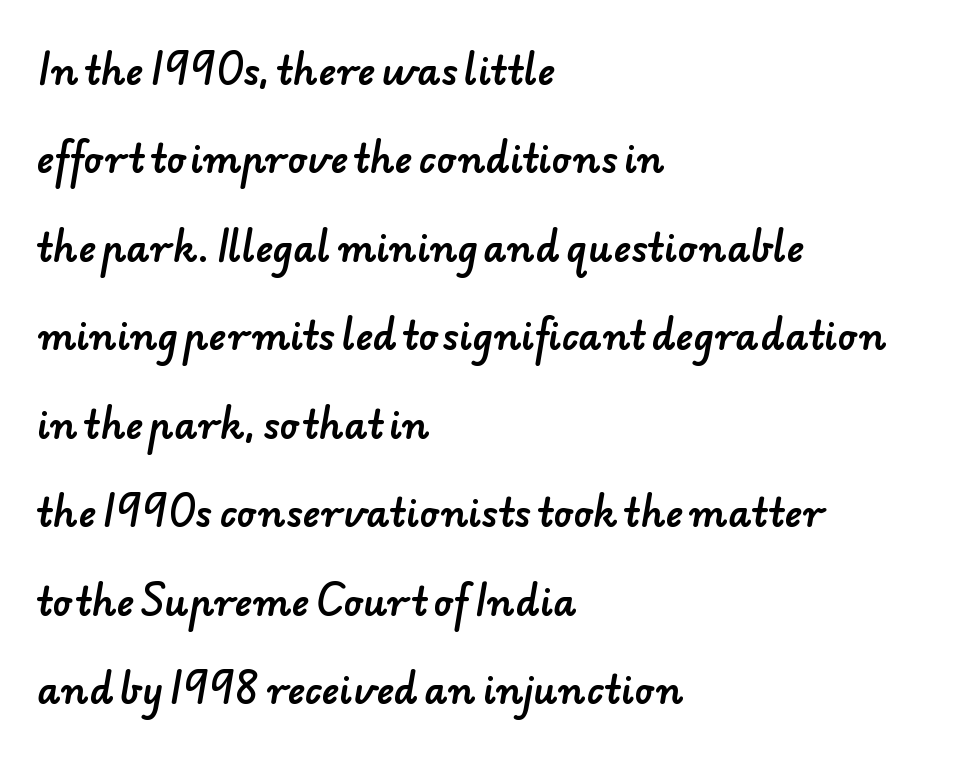
{"serif": "no", "width": "normal", "stroke_contrast": "low", "x_height": "small", "monospaced": "no", "underline": "no", "align": "left", "line_spacing": "loose", "line_spacing_ratio": 2.39, "letter_spacing": "normal", "letter_spacing_em": 0.0, "glyph_px": 37}
